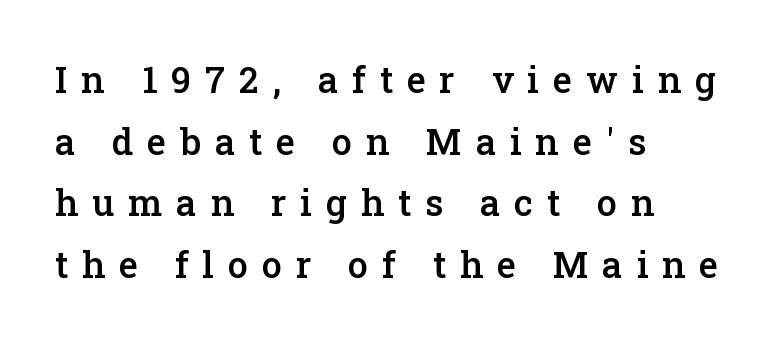
The image shows 36 px semibold serif type, upright; set left-aligned, line spacing 1.71x, unusually wide letter spacing (+0.39 em), not underlined; low stroke contrast and a medium x-height.
